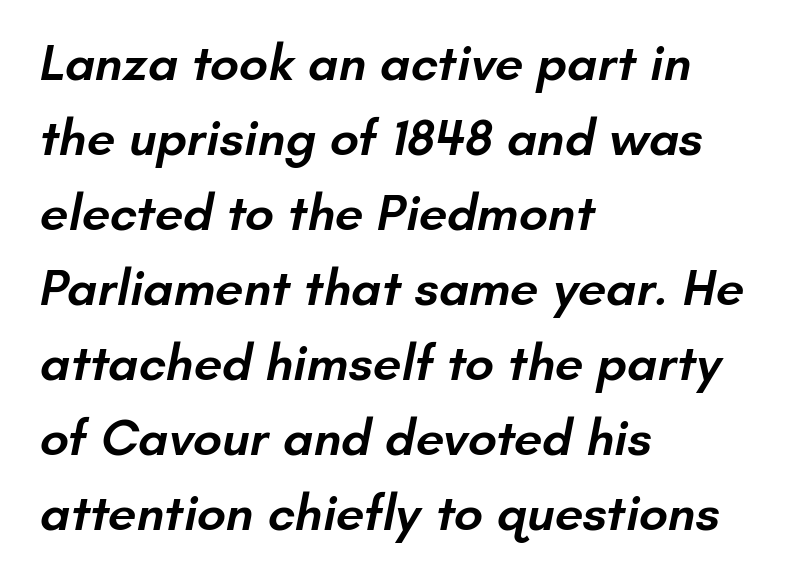
The image shows 51 px semibold sans-serif type; set left-aligned, normal line spacing (1.47x), normal letter spacing, not underlined; low stroke contrast and a small x-height.
